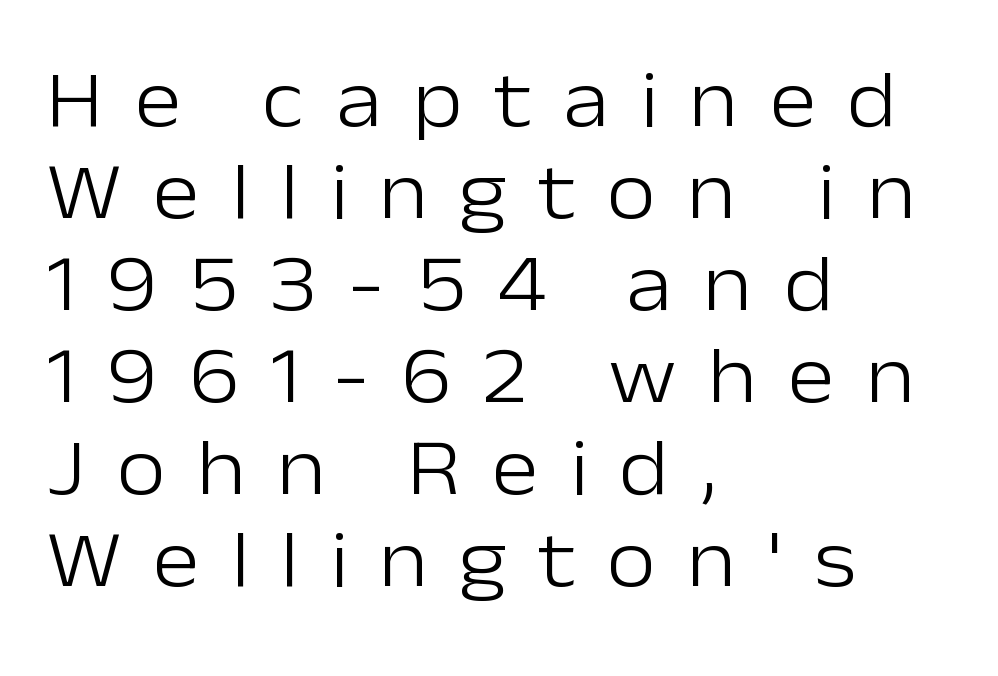
The image shows 80 px light sans-serif type, upright; set left-aligned, tight line spacing (1.15x), unusually wide letter spacing (+0.39 em), not underlined; low stroke contrast and a medium x-height.
